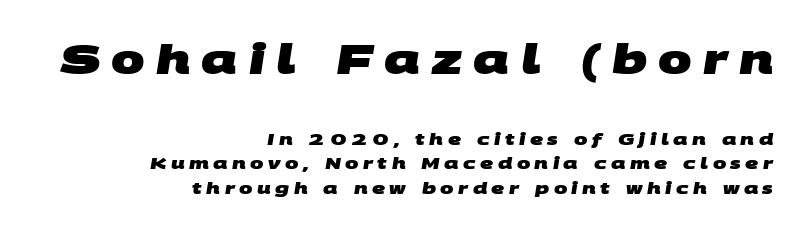
The image shows 40 px heavy, wide sans-serif type; set right-aligned, normal line spacing (1.54x), unusually wide letter spacing (+0.28 em), not underlined; the first (top) block is 2.5x larger; medium stroke contrast and a large x-height.
